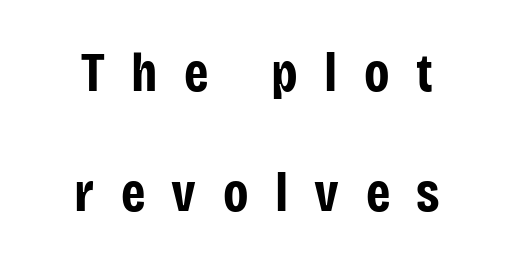
The image shows 55 px bold, condensed sans-serif type, upright; set centered, loose line spacing (2.19x), unusually wide letter spacing (+0.48 em), not underlined; low stroke contrast and a large x-height.
